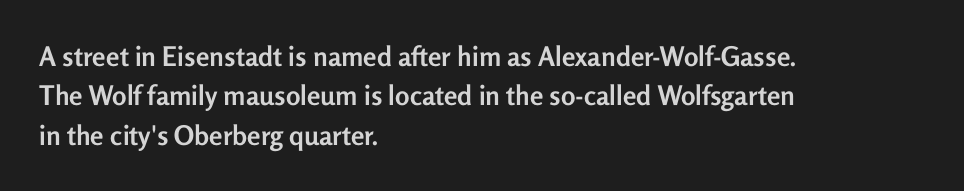
The image shows 27 px bold type, upright; set left-aligned, normal line spacing (1.46x), normal letter spacing, not underlined.
